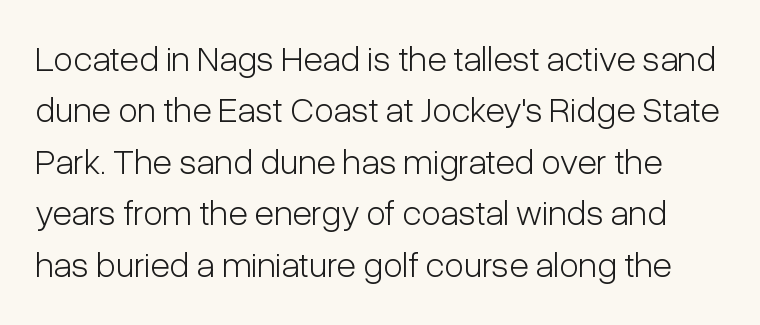
Q: Is the text bold? A: No.
Q: Is the text italic (slanted)? A: No, it is upright.
Q: Is the typeface a serif or a sans-serif typeface? A: Sans-serif.
Q: Is the text underlined? A: No.
Q: Is the spacing between letters normal or unusually wide? A: Normal.
Q: Is the spacing between lines tight, normal or loose? A: Normal.
Q: Width (condensed, normal, or wide)? A: Condensed.
Q: Stroke contrast? A: Low.
Q: x-height? A: Medium.
Q: Monospaced? A: No.
